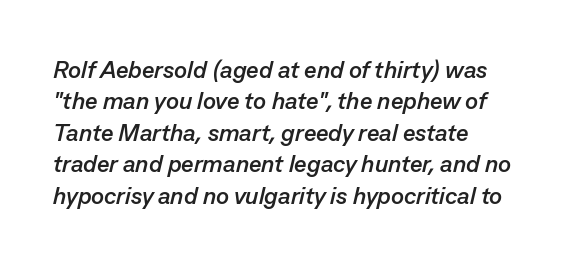
The image shows 24 px bold type, italic (leaning right); set left-aligned, normal line spacing (1.31x), normal letter spacing, not underlined.
